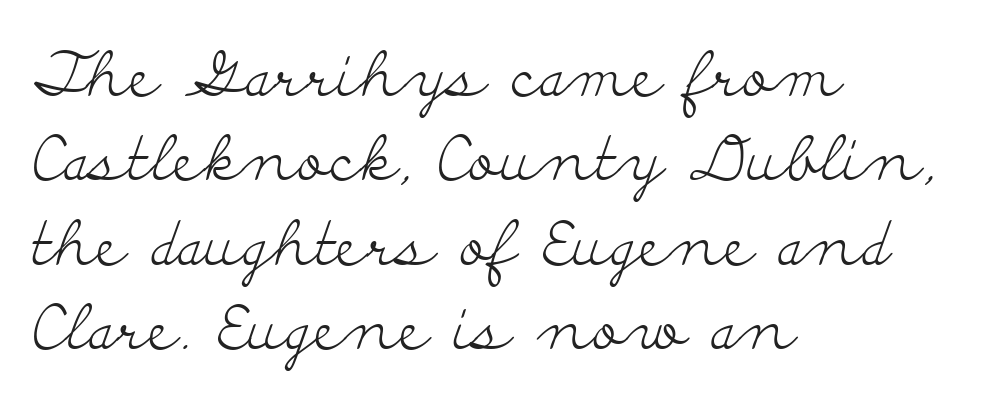
Q: Is the text bold? A: No.
Q: Is the text italic (slanted)? A: Yes.
Q: Is the typeface a serif or a sans-serif typeface? A: Serif.
Q: Is the text underlined? A: No.
Q: How is the paragraph aligned? A: Left-aligned.
Q: Is the spacing between letters normal or unusually wide? A: Normal.
Q: Is the spacing between lines tight, normal or loose? A: Normal.
Q: Width (condensed, normal, or wide)? A: Wide.
Q: Stroke contrast? A: Low.
Q: x-height? A: Small.
Q: Monospaced? A: No.
